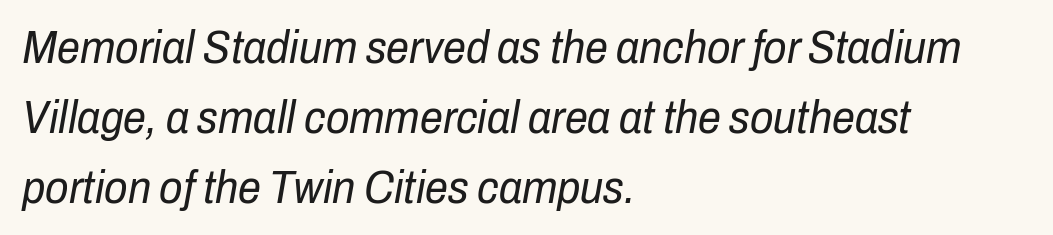
Q: Is the text bold? A: No.
Q: Is the text italic (slanted)? A: Yes, it leans right by about 10 degrees.
Q: Is the text underlined? A: No.
Q: How is the paragraph aligned? A: Left-aligned.
Q: Is the spacing between letters normal or unusually wide? A: Normal.
Q: Is the spacing between lines tight, normal or loose? A: Normal.
Q: Width (condensed, normal, or wide)? A: Condensed.
Q: Stroke contrast? A: Low.
Q: x-height? A: Medium.
Q: Monospaced? A: No.
